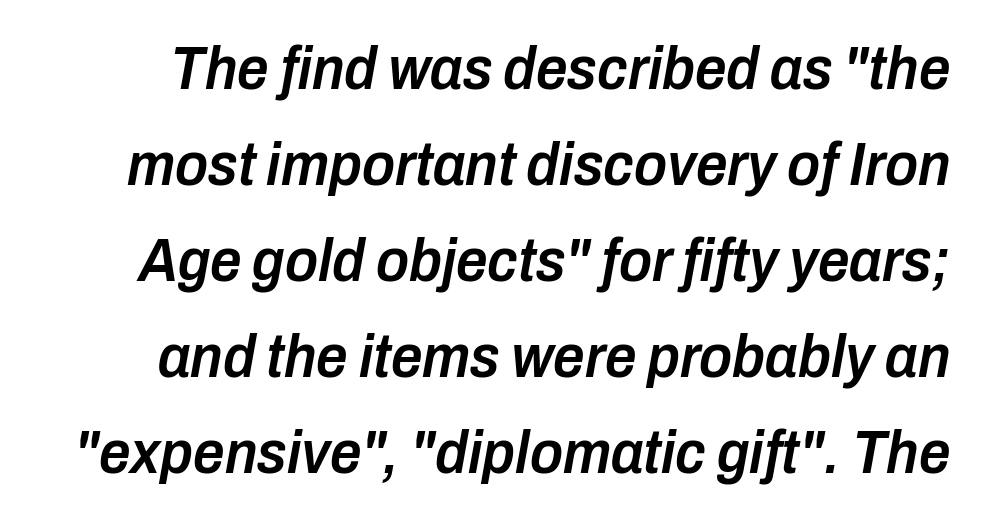
A bare baseline throughout the passage. Summary of vertical rhythm: regular, with standard interline spacing. An italicized treatment has been applied to the whole sample. Tracking here is standard; glyphs follow each other at the usual distance. Semibold letterforms, between regular and bold.
